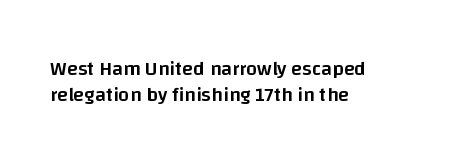
Q: Is the text bold? A: Semi-bold.
Q: Is the text italic (slanted)? A: No, it is upright.
Q: Is the text underlined? A: No.
Q: How is the paragraph aligned? A: Left-aligned.
Q: Is the spacing between letters normal or unusually wide? A: Normal.
Q: Is the spacing between lines tight, normal or loose? A: Normal.
